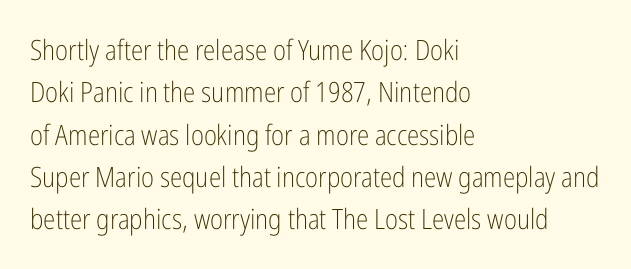
The image shows 28 px light, condensed sans-serif type, upright; set left-aligned, normal line spacing (1.51x), normal letter spacing, not underlined; low stroke contrast and a medium x-height.
